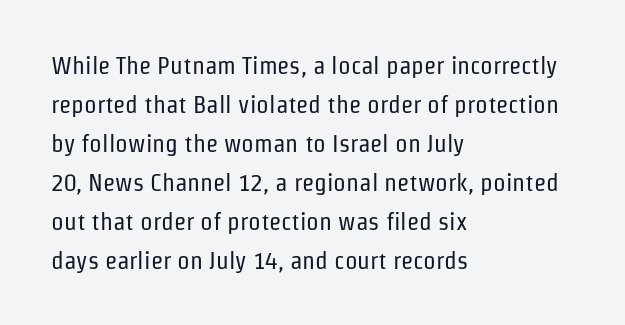
{"italic": "no", "bold": "no", "underline": "no", "align": "left", "line_spacing": "normal", "line_spacing_ratio": 1.56, "letter_spacing": "normal", "letter_spacing_em": 0.0, "glyph_px": 25}
